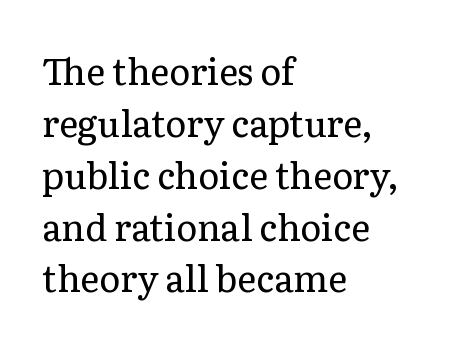
The image shows 36 px regular-weight serif type, upright; set left-aligned, normal line spacing (1.44x), normal letter spacing, not underlined; low stroke contrast and a medium x-height.
